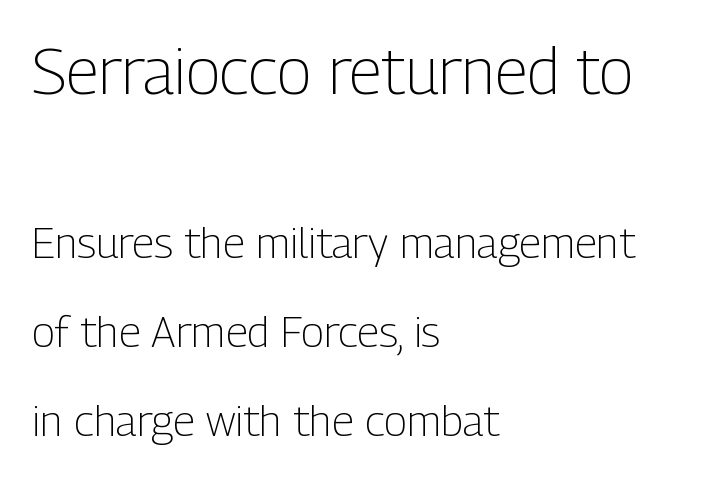
This sample trades compactness for vertical openness between lines. Do the letters lean? They stand straight. The typeface has the unassuming heft of standard copy or less. Visually, the top section dominates because its glyphs are scaled up.
